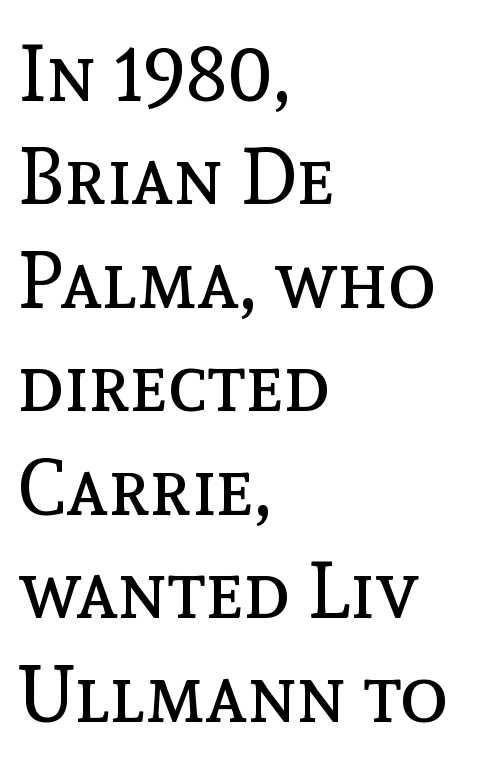
{"italic": "no", "bold": "no", "weight": "regular", "width": "normal", "x_height": "medium", "monospaced": "no", "underline": "no", "align": "left", "line_spacing": "normal", "line_spacing_ratio": 1.31, "letter_spacing": "normal", "letter_spacing_em": 0.0, "glyph_px": 79}
